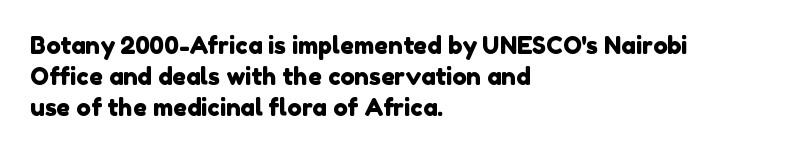
{"underline": "no", "align": "left", "line_spacing": "normal", "line_spacing_ratio": 1.3, "letter_spacing": "normal", "letter_spacing_em": 0.0, "glyph_px": 24}
